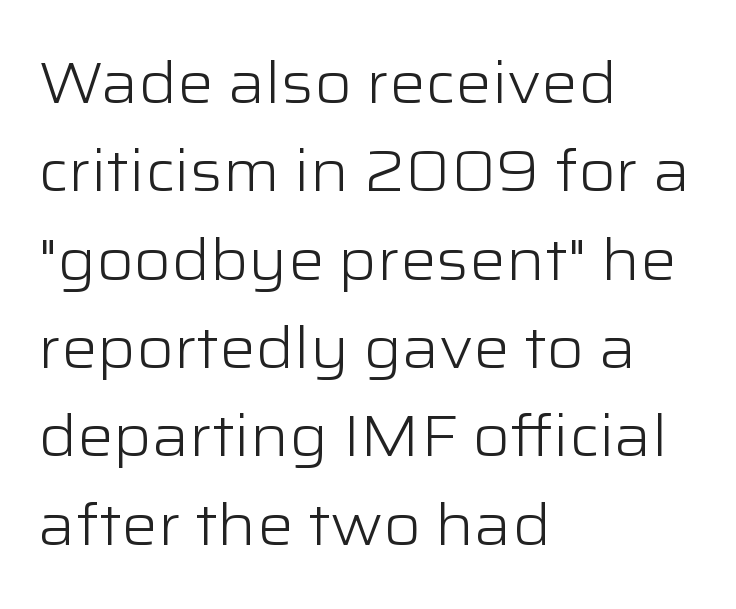
{"serif": "no", "italic": "no", "bold": "no", "weight": "light", "width": "wide", "stroke_contrast": "low", "x_height": "medium", "monospaced": "no", "underline": "no", "align": "left", "line_spacing": "normal", "line_spacing_ratio": 1.55, "letter_spacing": "normal", "letter_spacing_em": 0.0, "glyph_px": 57}
